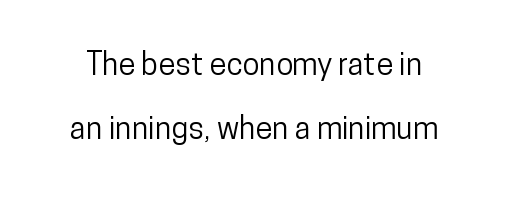
The image shows 31 px condensed sans-serif type, upright; set loose line spacing (2.08x), normal letter spacing, not underlined; low stroke contrast and a medium x-height.
